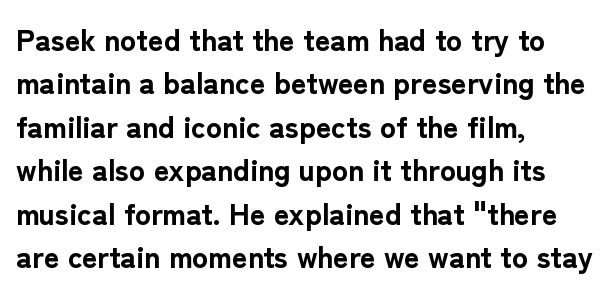
Words float on clear page, feet unadorned. Vertical strokes here are truly vertical. Typographic density is high because the face is bold. Spacing between characters is what you'd get straight out of the box. Every row of glyphs begins at an identical x-position on the left.
